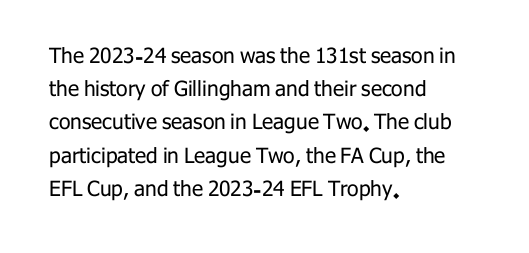
The face looks like a standard text weight, possibly lighter. Short and long lines alike share a common starting point at left. Vertically, the passage feels balanced, rows spaced as you'd expect. A bare baseline throughout the passage. Here the glyphs are tracked normally, forming tight word shapes.
